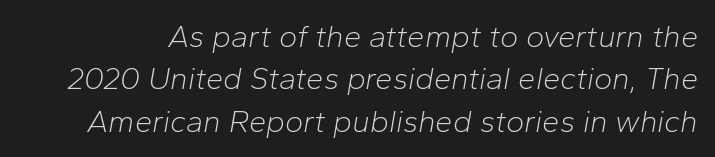
The image shows 31 px light type, italic (leaning right); set normal line spacing (1.37x), normal letter spacing, not underlined; low stroke contrast and a medium x-height.
